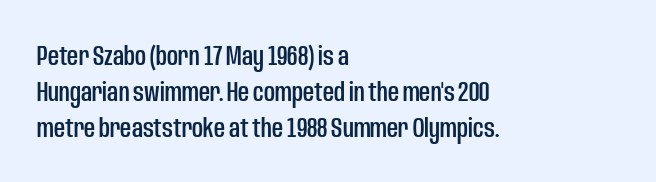
The image shows 27 px text type, upright; set left-aligned, normal line spacing (1.33x), normal letter spacing, not underlined.
